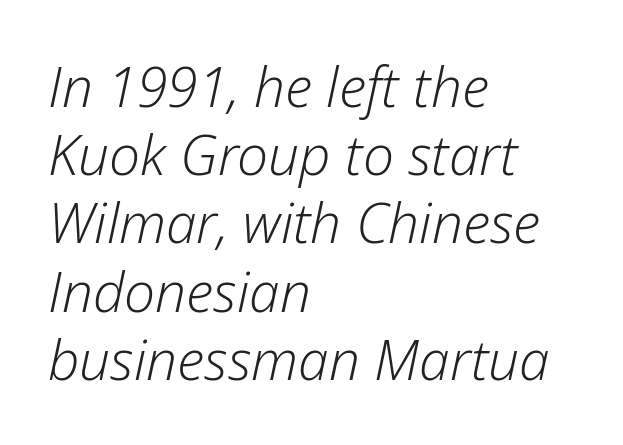
Q: Is the text bold? A: No.
Q: Is the text italic (slanted)? A: Yes, it leans right by about 12 degrees.
Q: Is the text underlined? A: No.
Q: How is the paragraph aligned? A: Left-aligned.
Q: Is the spacing between letters normal or unusually wide? A: Normal.
Q: Width (condensed, normal, or wide)? A: Normal.
Q: Stroke contrast? A: Low.
Q: x-height? A: Medium.
Q: Monospaced? A: No.
